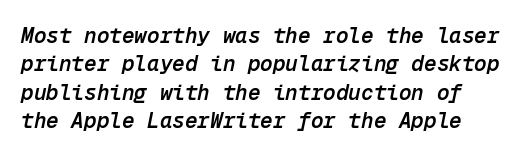
Decoration check: the copy has no underline. The typography opts for an oblique posture over an upright one. Regular leading. Standard letterfit; no display-style spreading of the glyphs.
